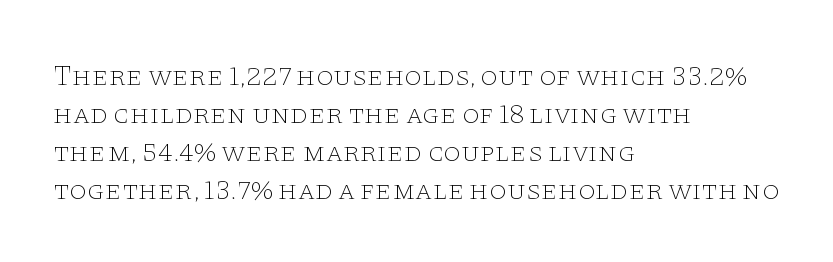
{"serif": "yes", "italic": "no", "bold": "no", "weight": "thin", "width": "wide", "stroke_contrast": "low", "x_height": "large", "monospaced": "no", "underline": "no", "align": "left", "line_spacing": "normal", "line_spacing_ratio": 1.36, "letter_spacing": "normal", "letter_spacing_em": 0.0, "glyph_px": 28}
